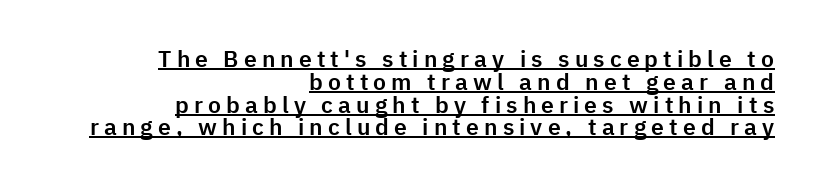
The image shows 23 px text type, upright; set right-aligned, tight line spacing (0.99x), unusually wide letter spacing (+0.22 em), underlined.
